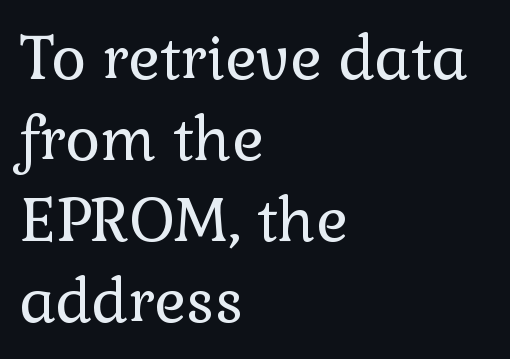
The image shows 60 px regular-weight serif type, upright; set left-aligned, normal line spacing (1.35x), normal letter spacing, not underlined; a medium x-height.
